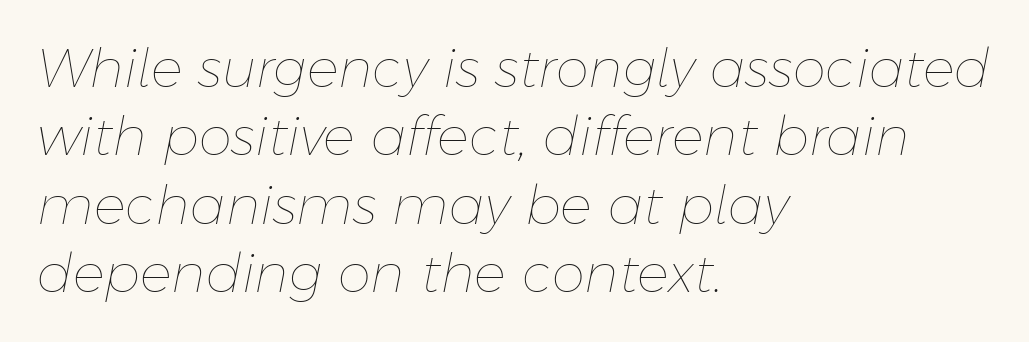
The image shows 53 px thin type, italic (leaning right); set left-aligned, normal line spacing (1.29x), normal letter spacing, not underlined; low stroke contrast and a medium x-height.
